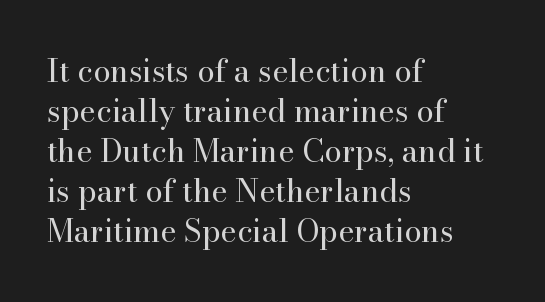
Each letter keeps its own natural width here, so spacing adapts to shape. The typography opts for an upright posture over an oblique one. Just letters on the line, the space beneath them empty. I'd call this a serif setting — the letters wear small feet. Normally led — the rows are evenly, conventionally spaced. Horizontal alignment here is leftward, the default for most running prose.
